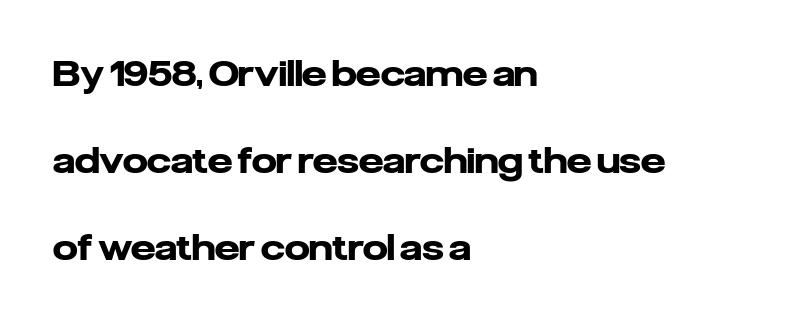
{"serif": "no", "italic": "no", "bold": "yes", "weight": "heavy", "width": "normal", "stroke_contrast": "low", "x_height": "medium", "monospaced": "no", "underline": "no", "align": "left", "line_spacing": "loose", "line_spacing_ratio": 2.48, "letter_spacing": "normal", "letter_spacing_em": 0.0, "glyph_px": 35}
